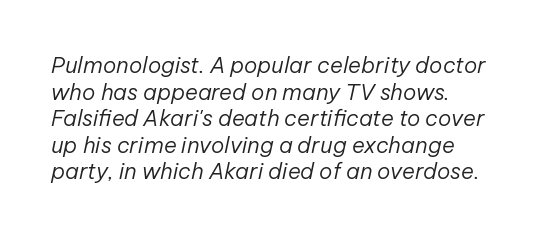
The image shows 22 px text type, italic (leaning right); set left-aligned, line spacing 1.21x, normal letter spacing, not underlined.
